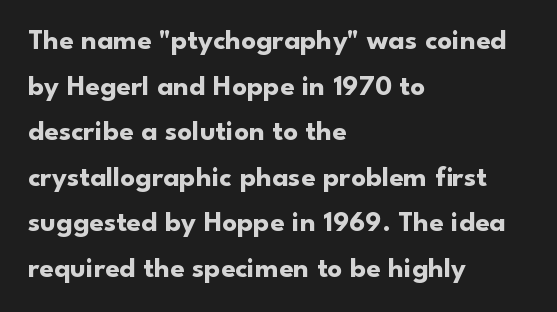
The image shows 29 px bold sans-serif type, upright; set left-aligned, normal line spacing (1.57x), normal letter spacing, not underlined; low stroke contrast and a small x-height.
